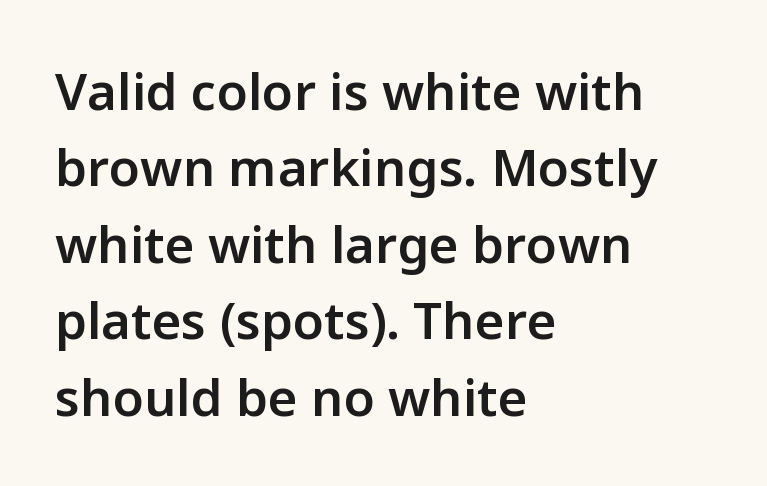
The image shows 51 px semibold sans-serif type, upright; set left-aligned, normal line spacing (1.5x), normal letter spacing, not underlined; low stroke contrast and a medium x-height.
